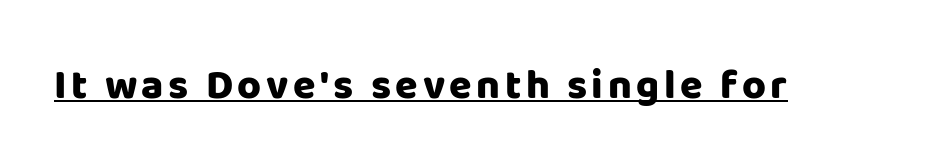
The image shows 41 px heavy sans-serif type, upright; set underlined; low stroke contrast and a large x-height.
